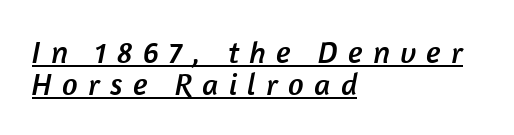
Line starts are locked; line ends wander. The lines are packed closely together with very little leading. Font category for this specimen: sans-serif. The rendering uses the underline text-decoration.
